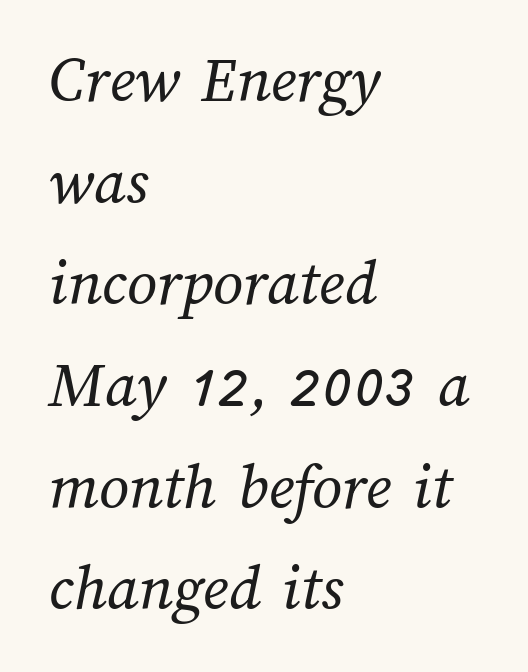
Line spacing here is normal. Each line starts at the same left margin while the right side varies. Summary of weight: not heavy and not bold. Spacing verdict: proportional, widths tailored to each character. Quick note: underline off.
